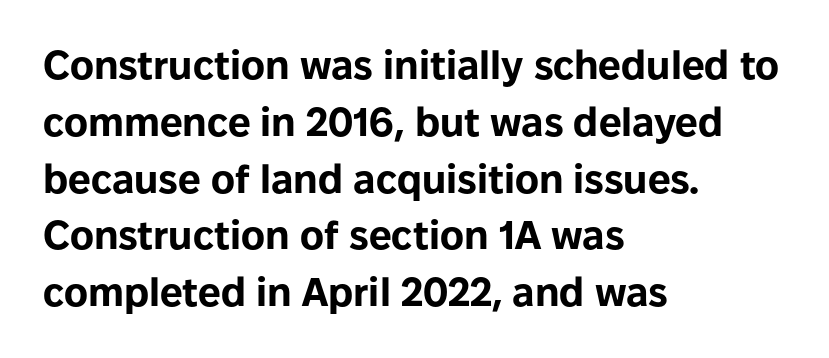
Q: Is the text bold? A: Yes.
Q: Is the text italic (slanted)? A: No, it is upright.
Q: Is the typeface a serif or a sans-serif typeface? A: Sans-serif.
Q: Is the text underlined? A: No.
Q: How is the paragraph aligned? A: Left-aligned.
Q: Is the spacing between letters normal or unusually wide? A: Normal.
Q: Is the spacing between lines tight, normal or loose? A: Normal.
Q: Width (condensed, normal, or wide)? A: Normal.
Q: Stroke contrast? A: Low.
Q: x-height? A: Medium.
Q: Monospaced? A: No.
